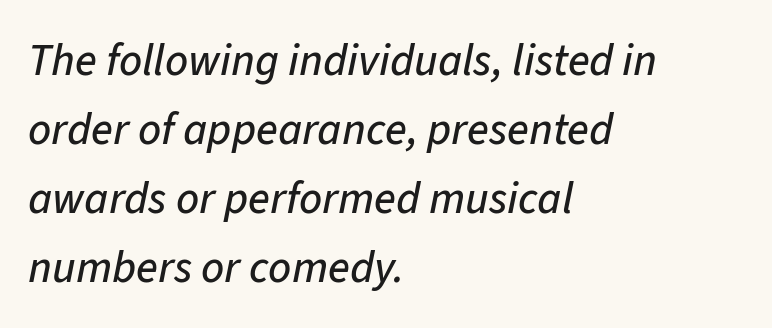
{"italic": "yes", "lean": "right", "slant_degrees": 11, "width": "normal", "stroke_contrast": "low", "x_height": "medium", "monospaced": "no", "underline": "no", "align": "left", "line_spacing": "normal", "line_spacing_ratio": 1.53, "letter_spacing": "normal", "letter_spacing_em": 0.0, "glyph_px": 45}
